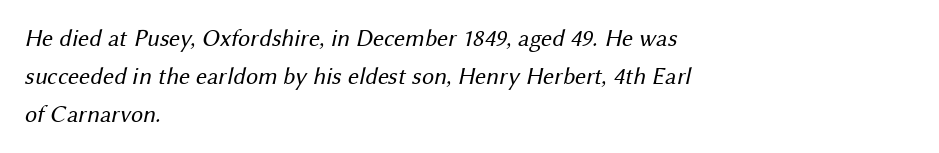
{"bold": "no", "underline": "no", "align": "left", "line_spacing": "normal", "line_spacing_ratio": 1.59, "letter_spacing": "normal", "letter_spacing_em": 0.0, "glyph_px": 24}
